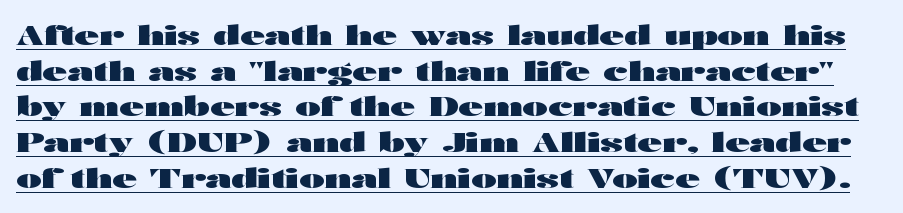
The image shows 27 px bold type, upright; set normal line spacing (1.32x), normal letter spacing, underlined.
